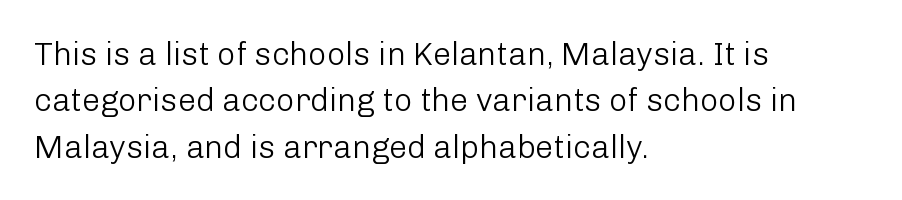
The image shows 32 px light sans-serif type, upright; set left-aligned, normal line spacing (1.45x), normal letter spacing, not underlined; low stroke contrast and a medium x-height.
